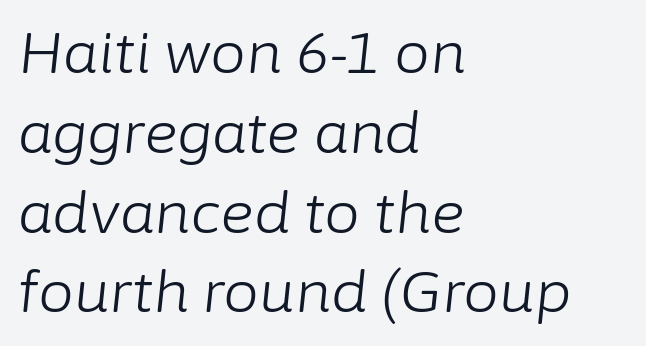
These lines were composed using italics. The glyphs are unaccompanied by any horizontal stroke below them. In terms of leading, this rendering sits right in the middle. The weight would be labelled regular, book, light, or lighter still.
